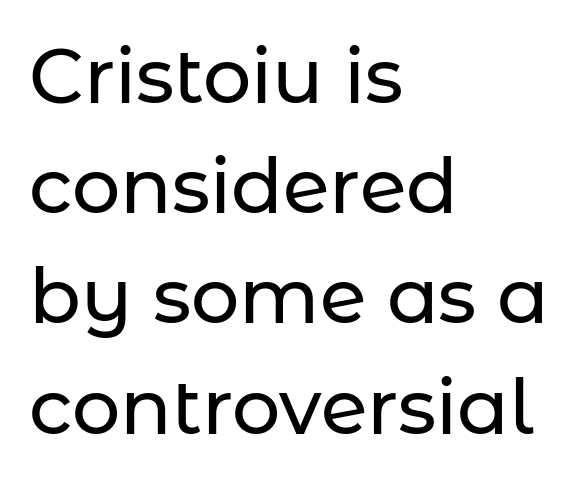
Q: Is the text italic (slanted)? A: No, it is upright.
Q: Is the typeface a serif or a sans-serif typeface? A: Sans-serif.
Q: Is the text underlined? A: No.
Q: How is the paragraph aligned? A: Left-aligned.
Q: Is the spacing between letters normal or unusually wide? A: Normal.
Q: Is the spacing between lines tight, normal or loose? A: Normal.
Q: Width (condensed, normal, or wide)? A: Normal.
Q: Stroke contrast? A: Low.
Q: x-height? A: Medium.
Q: Monospaced? A: No.
